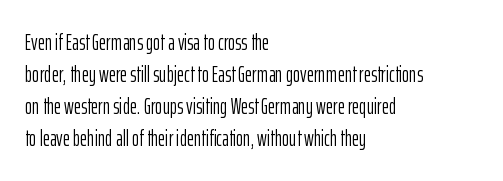
The image shows 22 px text type, upright; set left-aligned, normal line spacing (1.45x), normal letter spacing, not underlined.
